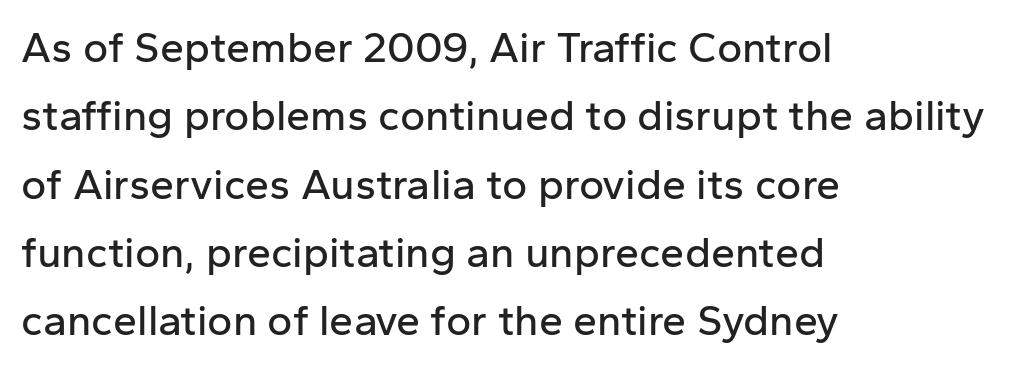
The image shows 43 px sans-serif type, upright; set left-aligned, normal line spacing (1.59x), normal letter spacing, not underlined; low stroke contrast and a medium x-height.
